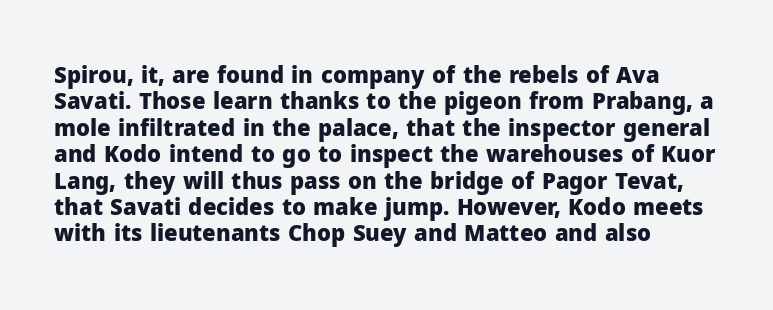
{"italic": "no", "bold": "yes", "underline": "no", "align": "left", "line_spacing_ratio": 1.2, "letter_spacing": "normal", "letter_spacing_em": 0.0, "glyph_px": 22}
